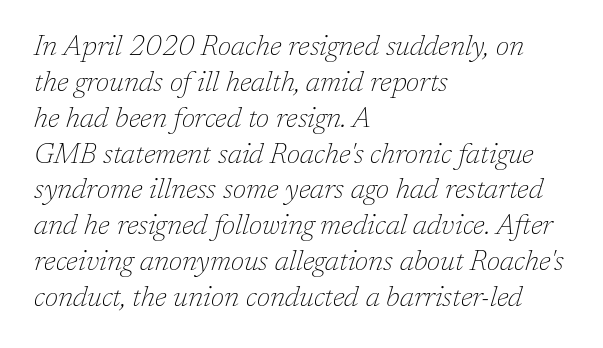
Q: Is the text bold? A: No.
Q: Is the text italic (slanted)? A: Yes, it leans right by about 17 degrees.
Q: Is the typeface a serif or a sans-serif typeface? A: Serif.
Q: Is the text underlined? A: No.
Q: How is the paragraph aligned? A: Left-aligned.
Q: Is the spacing between letters normal or unusually wide? A: Normal.
Q: Is the spacing between lines tight, normal or loose? A: Normal.
Q: Width (condensed, normal, or wide)? A: Normal.
Q: Stroke contrast? A: Low.
Q: x-height? A: Medium.
Q: Monospaced? A: No.
